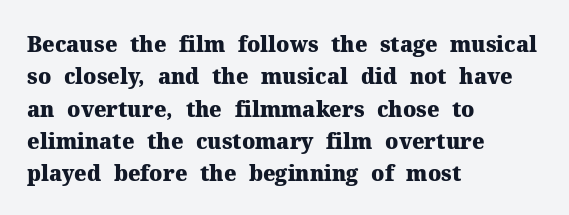
The image shows 21 px bold type, upright; set left-aligned, normal line spacing (1.54x), normal letter spacing, not underlined.
